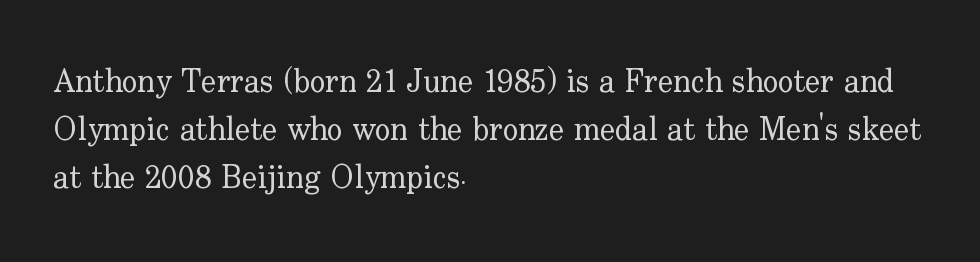
Compared with a centered layout, this one pins lines to the left instead. The leading is moderate, giving the passage an even texture. Tracking here is standard; glyphs follow each other at the usual distance. Ink coverage per letter is moderate at most. The passage shown is not underscored anywhere.
